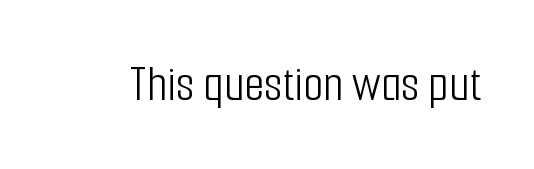
The image shows 52 px light, condensed sans-serif type, upright; set normal letter spacing, not underlined; low stroke contrast and a medium x-height.
